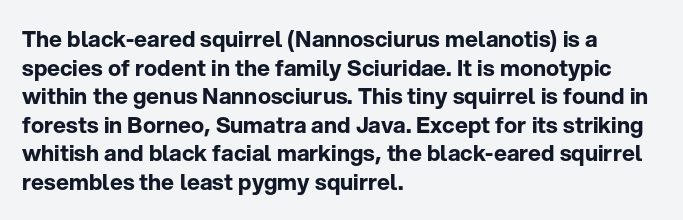
{"italic": "no", "bold": "yes", "underline": "no", "align": "left", "line_spacing": "normal", "line_spacing_ratio": 1.3, "letter_spacing": "normal", "letter_spacing_em": 0.0, "glyph_px": 22}
